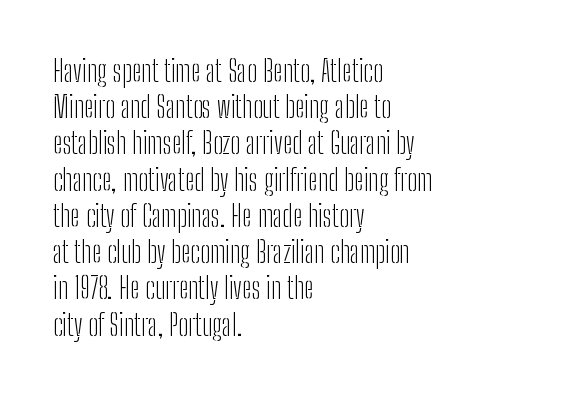
{"serif": "no", "italic": "no", "bold": "no", "weight": "light", "width": "condensed", "stroke_contrast": "low", "x_height": "medium", "monospaced": "no", "underline": "no", "align": "left", "line_spacing": "normal", "line_spacing_ratio": 1.25, "letter_spacing": "normal", "letter_spacing_em": 0.0, "glyph_px": 29}
